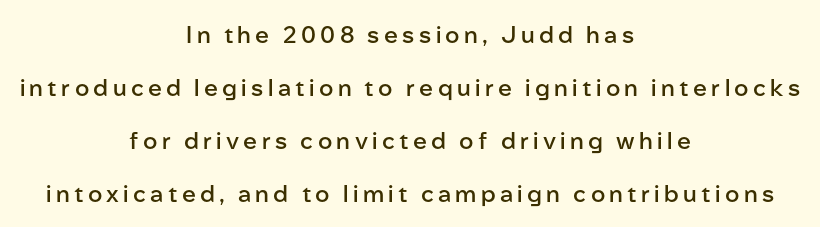
{"italic": "no", "bold": "semi", "underline": "no", "align": "center", "line_spacing": "loose", "line_spacing_ratio": 2.3, "glyph_px": 23}
